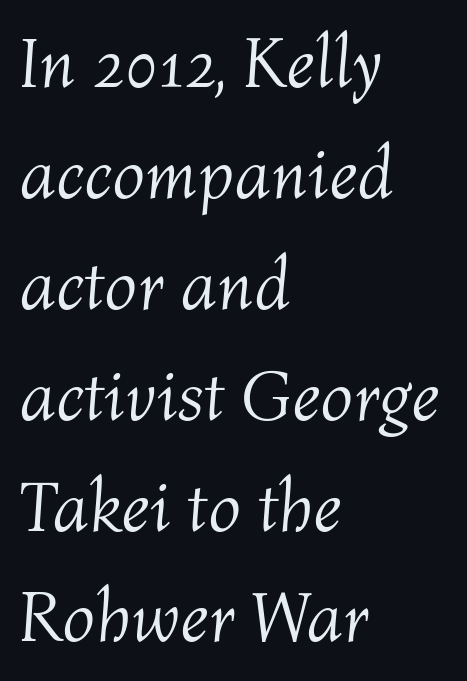
{"italic": "yes", "lean": "right", "slant_degrees": 4, "bold": "no", "weight": "light", "width": "normal", "stroke_contrast": "medium", "x_height": "medium", "monospaced": "no", "underline": "no", "align": "left", "line_spacing": "normal", "line_spacing_ratio": 1.54, "letter_spacing": "normal", "letter_spacing_em": 0.0, "glyph_px": 72}
